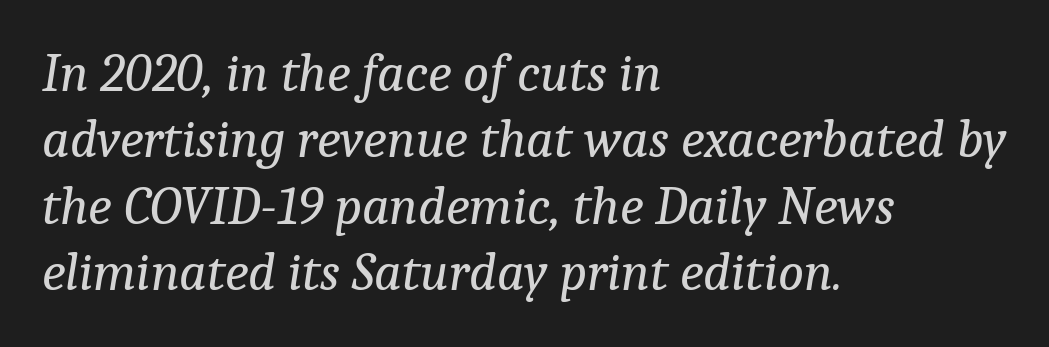
The rendering keeps characters at their native spacing. Weight class: somewhere from thin through regular. Serifs: yes, visible at the terminals of the letterforms. You can tell it's italic because the verticals aren't actually vertical.
